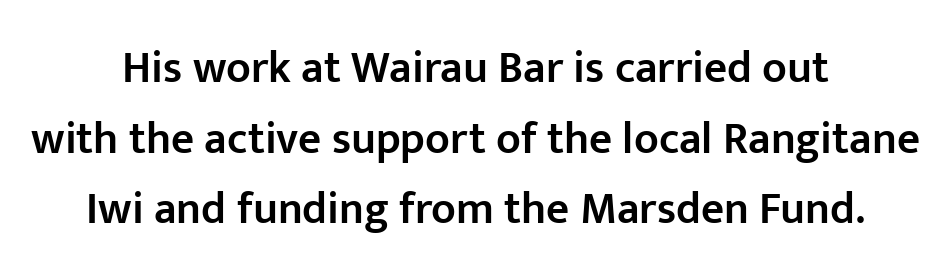
Q: Is the text bold? A: Semi-bold.
Q: Is the text italic (slanted)? A: No, it is upright.
Q: Is the typeface a serif or a sans-serif typeface? A: Sans-serif.
Q: Is the text underlined? A: No.
Q: How is the paragraph aligned? A: Centered.
Q: Is the spacing between letters normal or unusually wide? A: Normal.
Q: Is the spacing between lines tight, normal or loose? A: Normal.
Q: Width (condensed, normal, or wide)? A: Normal.
Q: Stroke contrast? A: Low.
Q: x-height? A: Medium.
Q: Monospaced? A: No.
